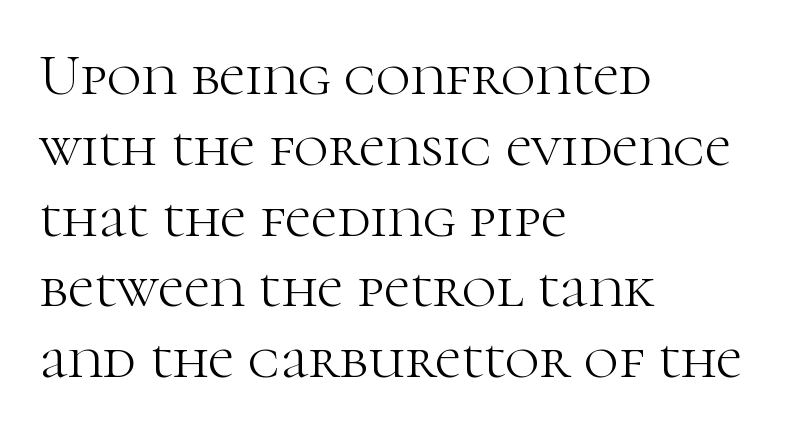
The image shows 59 px light serif type, upright; set left-aligned, line spacing 1.2x, normal letter spacing, not underlined; high stroke contrast and a medium x-height.
